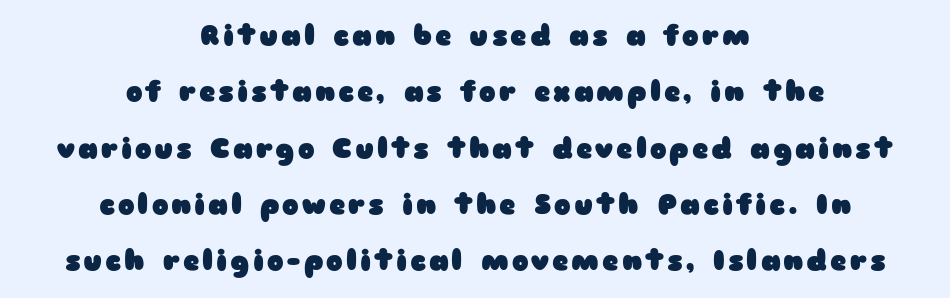
Q: Is the text bold? A: Yes.
Q: Is the text italic (slanted)? A: No, it is upright.
Q: Is the typeface a serif or a sans-serif typeface? A: Sans-serif.
Q: Is the text underlined? A: No.
Q: How is the paragraph aligned? A: Centered.
Q: Is the spacing between lines tight, normal or loose? A: Loose.
Q: Width (condensed, normal, or wide)? A: Wide.
Q: Stroke contrast? A: Low.
Q: x-height? A: Medium.
Q: Monospaced? A: No.
